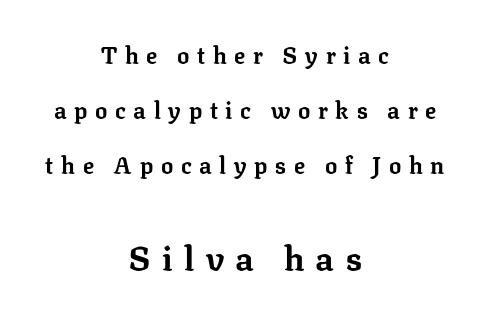
Q: Is the text bold? A: Yes.
Q: Is the text italic (slanted)? A: No, it is upright.
Q: Is the typeface a serif or a sans-serif typeface? A: Serif.
Q: Is the text underlined? A: No.
Q: How is the paragraph aligned? A: Centered.
Q: Is the spacing between letters normal or unusually wide? A: Unusually wide.
Q: Is the spacing between lines tight, normal or loose? A: Loose.
Q: Which block of text is set in a larger size, the first (top) or the second (bottom)? A: The second (bottom) one.
Q: Width (condensed, normal, or wide)? A: Normal.
Q: Stroke contrast? A: Low.
Q: x-height? A: Medium.
Q: Monospaced? A: No.
